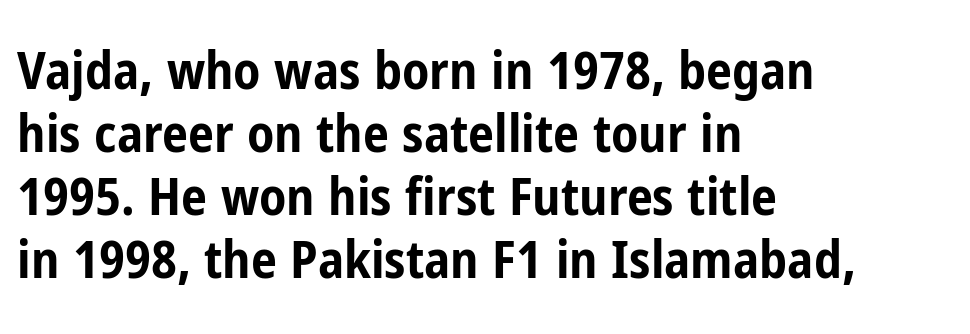
{"serif": "no", "italic": "no", "bold": "yes", "weight": "bold", "width": "condensed", "stroke_contrast": "low", "x_height": "medium", "monospaced": "no", "underline": "no", "align": "left", "line_spacing_ratio": 1.21, "letter_spacing": "normal", "letter_spacing_em": 0.0, "glyph_px": 52}
